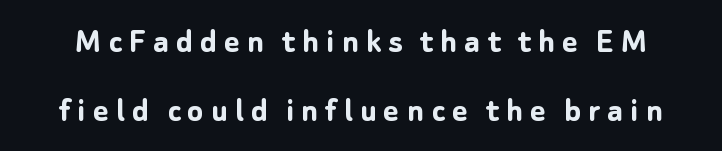
Q: Is the text bold? A: Yes.
Q: Is the text italic (slanted)? A: No, it is upright.
Q: Is the typeface a serif or a sans-serif typeface? A: Sans-serif.
Q: Is the text underlined? A: No.
Q: Width (condensed, normal, or wide)? A: Normal.
Q: Stroke contrast? A: Low.
Q: x-height? A: Medium.
Q: Monospaced? A: No.
